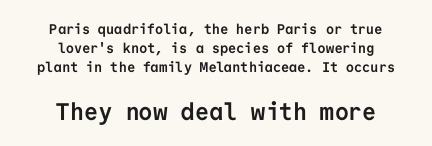
{"italic": "no", "bold": "yes", "underline": "no", "align": "center", "line_spacing": "normal", "line_spacing_ratio": 1.37, "letter_spacing": "normal", "letter_spacing_em": 0.0, "larger_block": "second", "size_ratio": 1.71, "glyph_px": 24}
